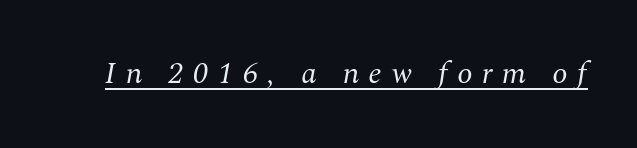
No chunkiness to these letters — they're not bold. Regarding serifs, this sample has them. Does a line run under the words? Yes, clearly. This sample uses expanded letter spacing, leaving extra air between glyphs. It's the slanting kind of type.
